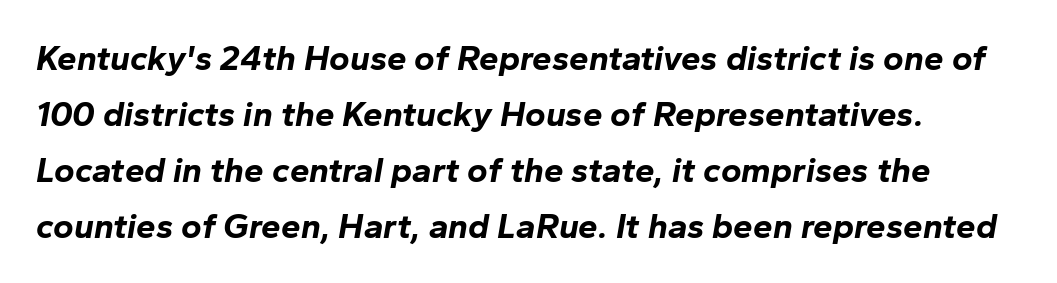
Q: Is the text bold? A: Yes.
Q: Is the text italic (slanted)? A: Yes, it leans right by about 10 degrees.
Q: Is the text underlined? A: No.
Q: Is the spacing between letters normal or unusually wide? A: Normal.
Q: Is the spacing between lines tight, normal or loose? A: Normal.
Q: Width (condensed, normal, or wide)? A: Normal.
Q: Stroke contrast? A: Low.
Q: x-height? A: Medium.
Q: Monospaced? A: No.
